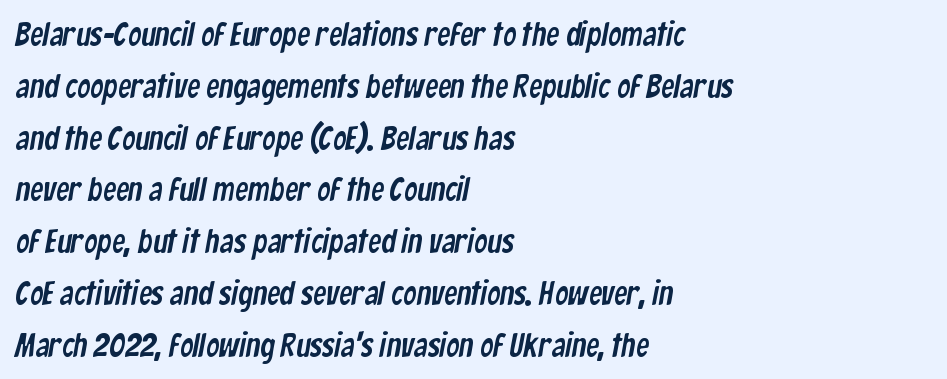
{"serif": "no", "width": "condensed", "stroke_contrast": "low", "x_height": "medium", "monospaced": "no", "underline": "no", "align": "left", "line_spacing": "normal", "line_spacing_ratio": 1.57, "letter_spacing": "normal", "letter_spacing_em": 0.0, "glyph_px": 33}
